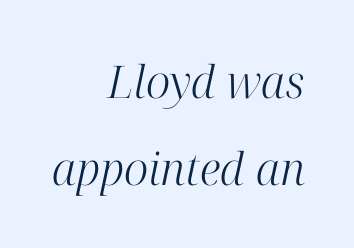
{"serif": "yes", "italic": "yes", "lean": "right", "slant_degrees": 12, "bold": "no", "weight": "light", "width": "normal", "stroke_contrast": "high", "x_height": "medium", "monospaced": "no", "underline": "no", "align": "right", "line_spacing": "loose", "line_spacing_ratio": 1.93, "letter_spacing": "normal", "letter_spacing_em": 0.0, "glyph_px": 45}
